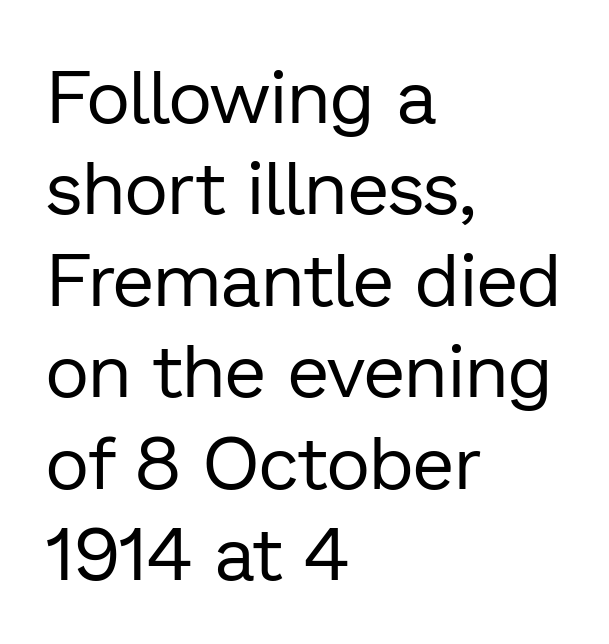
{"serif": "no", "italic": "no", "bold": "no", "weight": "regular", "width": "normal", "stroke_contrast": "low", "x_height": "medium", "monospaced": "no", "underline": "no", "align": "left", "line_spacing_ratio": 1.22, "letter_spacing": "normal", "letter_spacing_em": 0.0, "glyph_px": 75}
